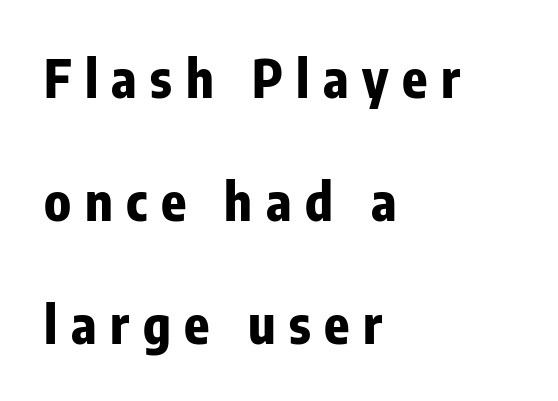
These lines were composed using upright roman letters. Visually the block forms a straight wall on the left and a jagged coastline on the right. I'd call this a sans setting — the letters go barefoot. Whoever set this chose breathing room over compactness in the vertical rhythm.
